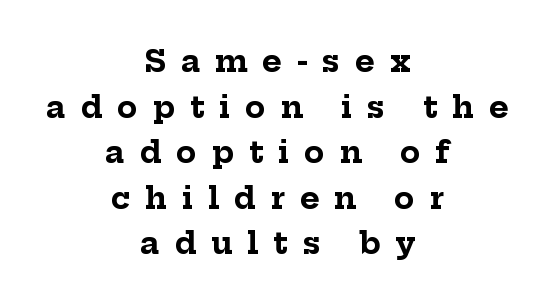
Each line is balanced around a shared central axis. As a designer I'd log this as weight 700, bold. Does the leading feel generous? No, just average. Quick note: underline off.
